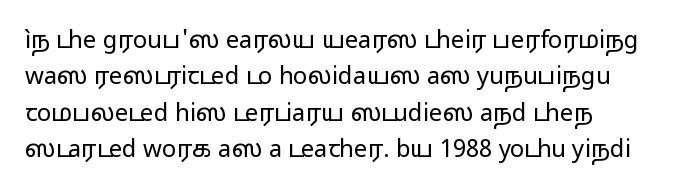
The image shows 24 px text type, upright; set left-aligned, normal line spacing (1.52x), normal letter spacing, not underlined.
